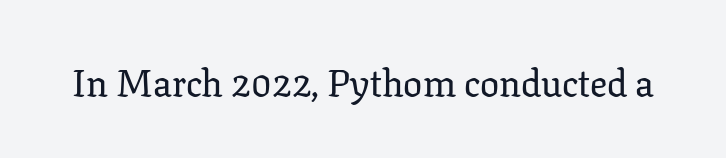
The image shows 38 px serif type, upright; set normal letter spacing, not underlined; low stroke contrast and a medium x-height.
